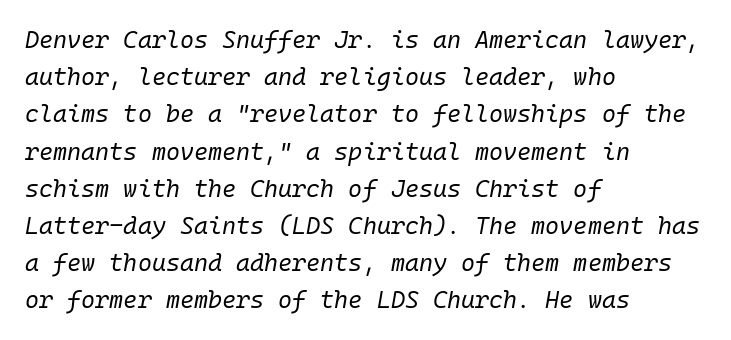
The image shows 24 px text type, italic (leaning right); set left-aligned, normal line spacing (1.55x), normal letter spacing, not underlined.
